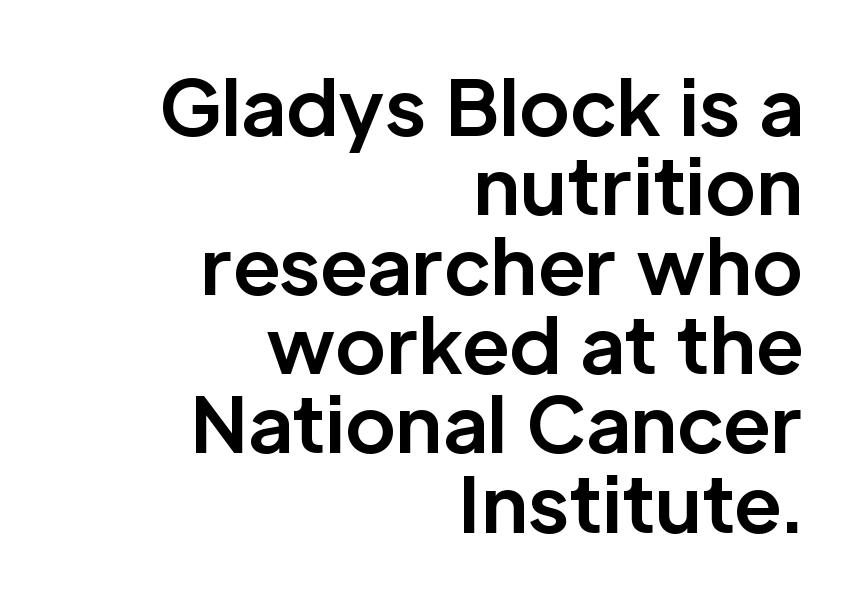
{"serif": "no", "italic": "no", "bold": "yes", "weight": "bold", "width": "normal", "stroke_contrast": "low", "x_height": "medium", "monospaced": "no", "underline": "no", "align": "right", "line_spacing": "tight", "line_spacing_ratio": 1.03, "letter_spacing": "normal", "letter_spacing_em": 0.0, "glyph_px": 77}
